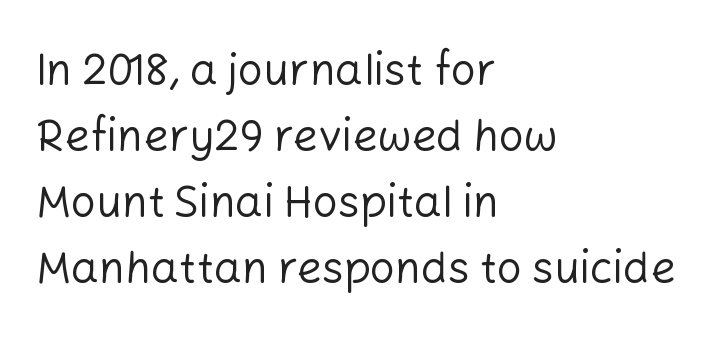
This is sans-serif lettering, the kind often seen on screens and signage. Notice how the stems are strictly vertical — no italics here. The lines in this sample share a left origin and differ only in where they stop. Stroke thickness stays within the range of a standard reading face or lighter.
